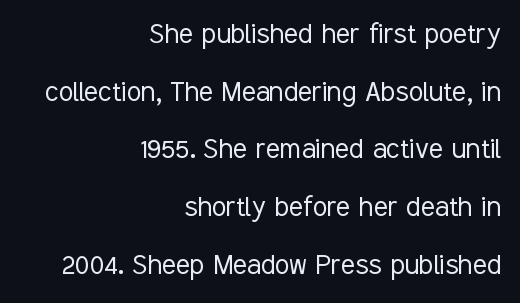
Has an underline been added? It has not. A typesetter would mark this as roman, not italic. Stroke terminals: plain, sans-serif. The letters look calm and open, with moderate or lighter stems.
